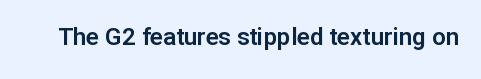
Q: Is the text italic (slanted)? A: No, it is upright.
Q: Is the text underlined? A: No.
Q: Is the spacing between letters normal or unusually wide? A: Normal.
